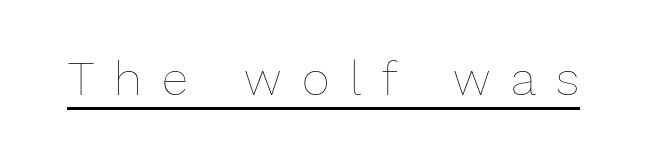
If you drew a line through each stem, it would be perfectly vertical. A light-to-regular cut is what we see here. Glance below the letters and you will spot a drawn line. Letter spacing: wide. The passage shown is typed in a proportional face where columns would drift.
